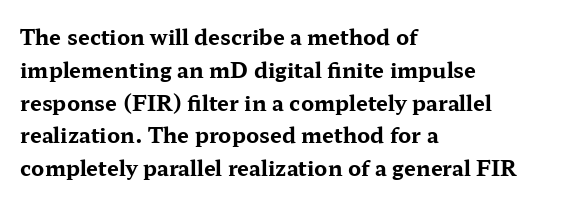
Weight check: bold — yes, fully. This rendering features lettering with no underline. This is the regular roman posture of the typeface. Is there much room between lines? A standard amount, neither cramped nor airy. No extra tracking has been applied to these lines. The rag falls on the right side of this text block.
